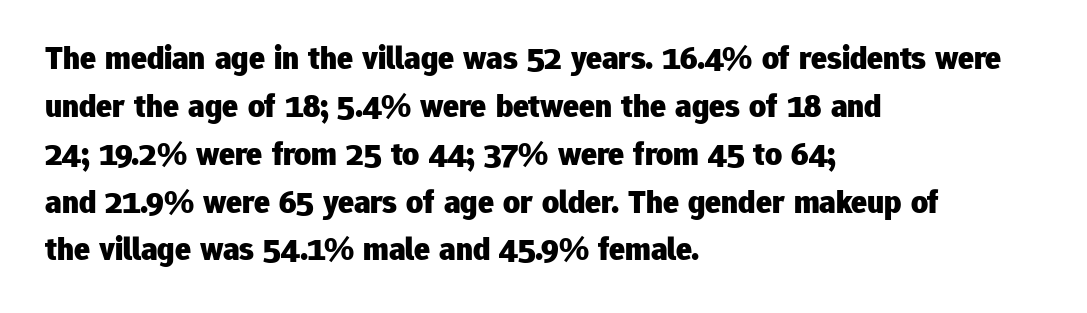
Q: Is the text bold? A: Yes.
Q: Is the text italic (slanted)? A: No, it is upright.
Q: Is the typeface a serif or a sans-serif typeface? A: Sans-serif.
Q: Is the text underlined? A: No.
Q: How is the paragraph aligned? A: Left-aligned.
Q: Is the spacing between letters normal or unusually wide? A: Normal.
Q: Is the spacing between lines tight, normal or loose? A: Normal.
Q: Width (condensed, normal, or wide)? A: Normal.
Q: Stroke contrast? A: Low.
Q: x-height? A: Medium.
Q: Monospaced? A: No.
